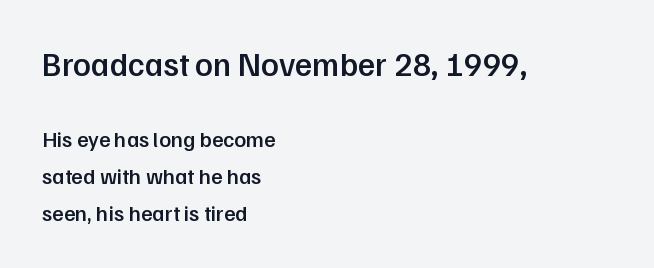
Do the characters align in a grid? No, the font is proportional. Underlining? Definitely not there. Observe the ordinary spacing: letters are neighbours, not strangers. Regarding serifs, this sample does without them. Look at the glyph heights: the upper group is clearly the bigger setting.
